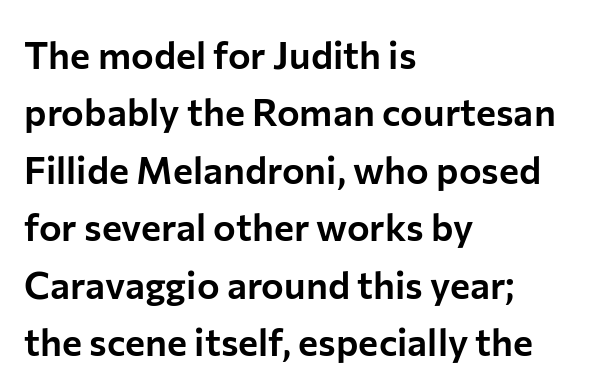
The designer went with a sans here, leaving each stem footless. If you drew a line through each stem, it would be perfectly vertical. Does extra space separate the letters? No, they use regular spacing. Leftover space on each line is placed entirely after the last word. The block of text has a typical density, with ordinary space between rows.
